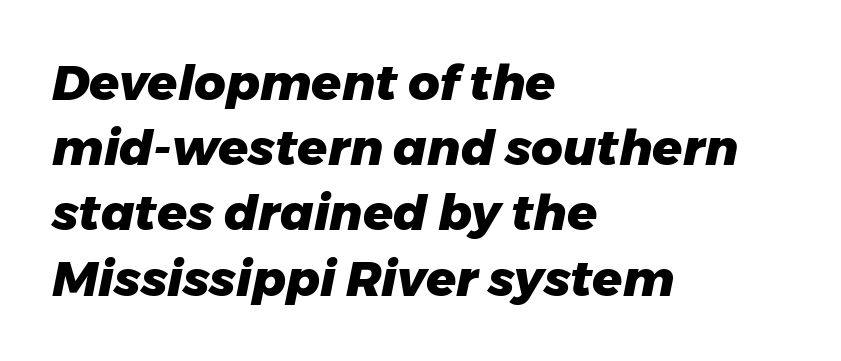
What's the leading like? Ordinary, nothing unusual. Spacing between characters is what you'd get straight out of the box. Observe the lean: these are italic letterforms. Spacing verdict: proportional, widths tailored to each character. Plenty of ink on the page — the face is bold.
